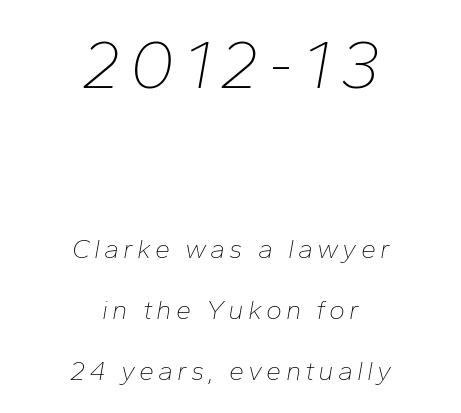
Q: Is the text bold? A: No.
Q: Is the text italic (slanted)? A: Yes, it leans right by about 10 degrees.
Q: Is the text underlined? A: No.
Q: How is the paragraph aligned? A: Centered.
Q: Is the spacing between lines tight, normal or loose? A: Loose.
Q: Which block of text is set in a larger size, the first (top) or the second (bottom)? A: The first (top) one.
Q: Width (condensed, normal, or wide)? A: Normal.
Q: Stroke contrast? A: Low.
Q: x-height? A: Medium.
Q: Monospaced? A: No.
